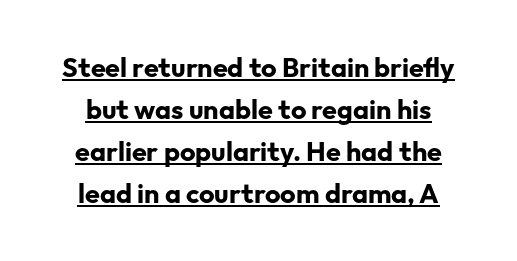
The image shows 27 px bold type, upright; set normal line spacing (1.55x), normal letter spacing, underlined.
